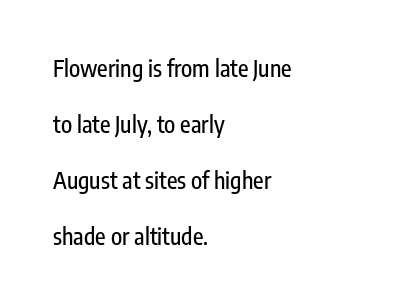
Type without underlining. Does extra space separate the letters? No, they use regular spacing. The typesetter chose a ragged-right arrangement here. Posture: vertical.
